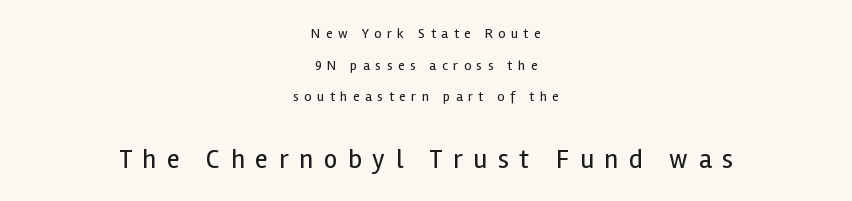
Every stem runs plumb, perpendicular to the baseline. The passage shown is not underscored anywhere. The tracking jumps out immediately: characters are airy and widely separated. In terms of leading, this rendering errs on the spacious side. Character size in the trailing block exceeds that of the leading block. Short and long lines alike share a common midpoint.
